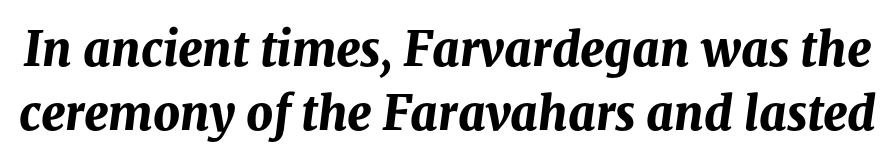
The image shows 47 px bold type, italic (leaning right); set normal line spacing (1.36x), normal letter spacing, not underlined; medium stroke contrast and a medium x-height.
